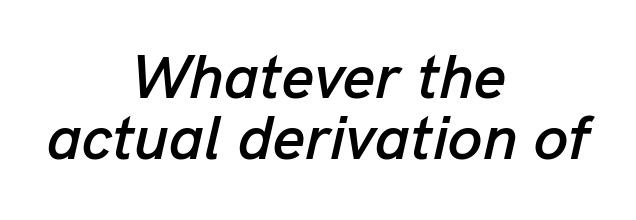
Designer's note — italics engaged. The rendering uses natural spacing where letterforms have individual widths. Type without underlining. A student would call this center alignment; a typographer would say set centered.
